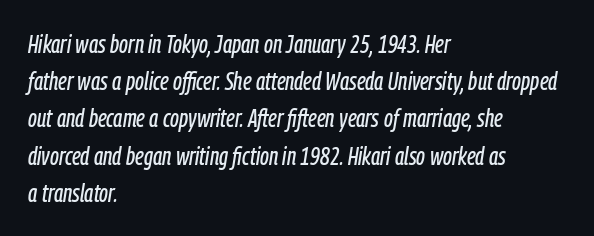
Nobody touched the tracking dial on this one. The strip under each line holds only bare page. Vertical spacing — default. The paragraph has a hard left edge and a soft right edge. Is the type slanted? Yes — the strokes lean at a clear angle.
